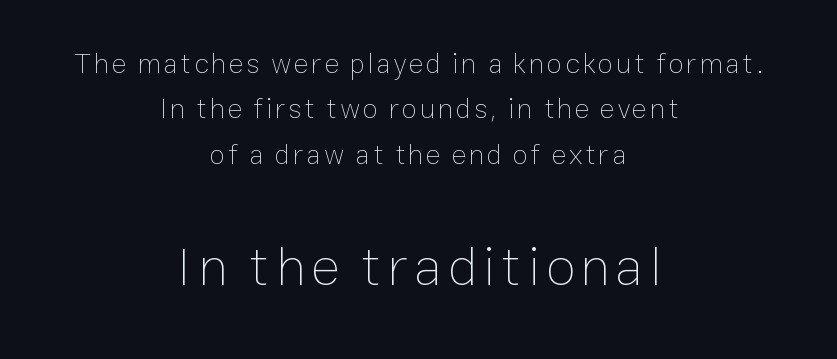
Q: Is the text bold? A: No.
Q: Is the text italic (slanted)? A: No, it is upright.
Q: Is the text underlined? A: No.
Q: How is the paragraph aligned? A: Centered.
Q: Is the spacing between lines tight, normal or loose? A: Normal.
Q: Which block of text is set in a larger size, the first (top) or the second (bottom)? A: The second (bottom) one.
Q: Width (condensed, normal, or wide)? A: Normal.
Q: Stroke contrast? A: Low.
Q: x-height? A: Medium.
Q: Monospaced? A: No.
